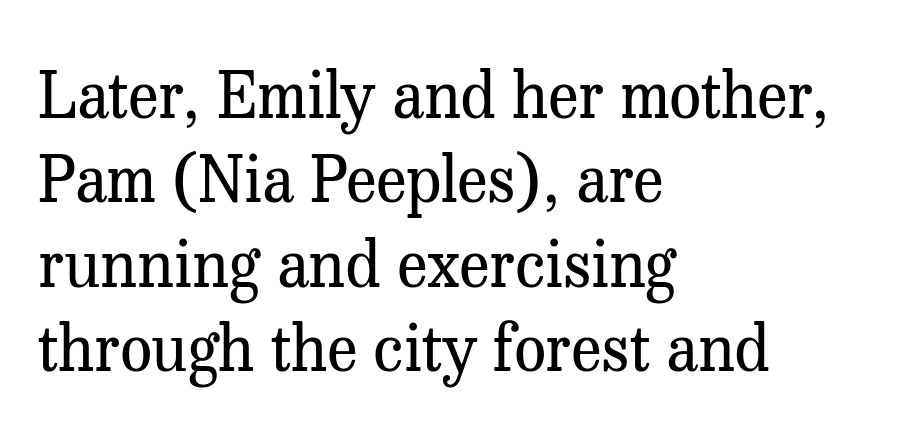
The image shows 64 px regular-weight serif type, upright; set left-aligned, normal line spacing (1.32x), normal letter spacing, not underlined; medium stroke contrast and a medium x-height.
